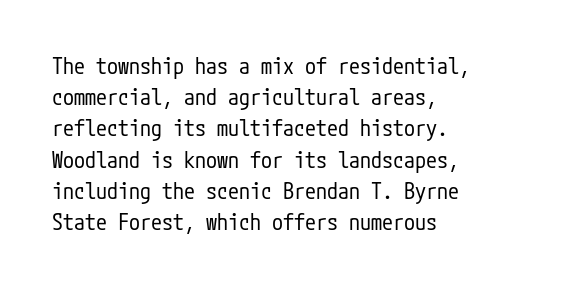
Q: Is the text bold? A: No.
Q: Is the text italic (slanted)? A: No, it is upright.
Q: Is the text underlined? A: No.
Q: How is the paragraph aligned? A: Left-aligned.
Q: Is the spacing between letters normal or unusually wide? A: Normal.
Q: Is the spacing between lines tight, normal or loose? A: Normal.
